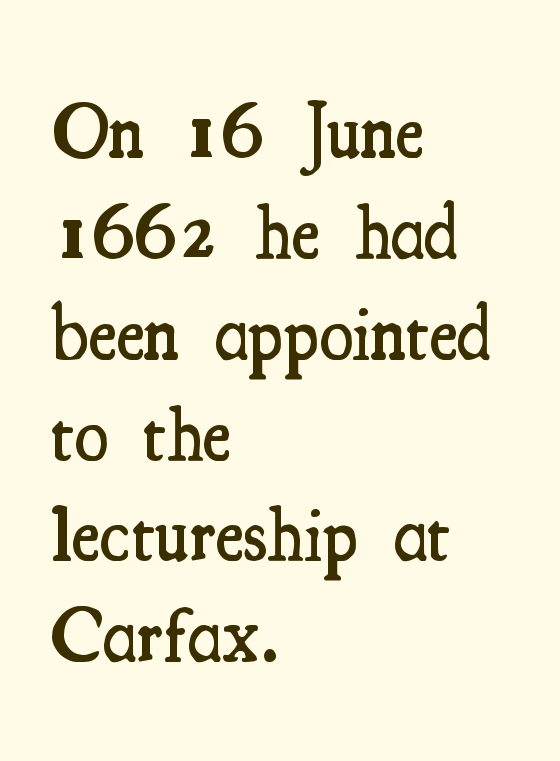
Caption: standard tracking, unaltered. Varying glyph widths throughout — classic text-font behaviour. The strip under each line holds only bare page. These lines carry some extra weight — a demibold, not a full bold.
